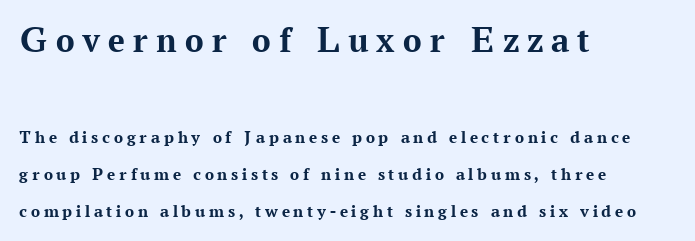
Observe the wide spacing: letters keep a clear distance from each other. The face used here has the dense, thick strokes of a bold. Underlining? Definitely not there. Vertical spacing — loose. Notice how the stems are strictly vertical — no italics here. The face used here appears at its bigger size in the upper chunk.
